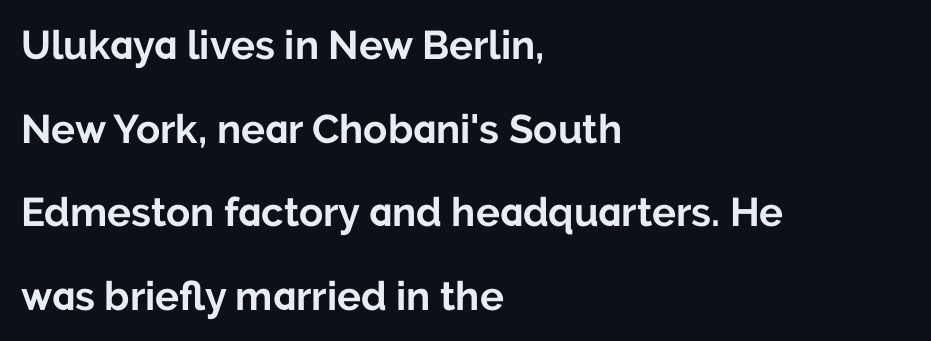
{"serif": "no", "italic": "no", "bold": "yes", "weight": "bold", "width": "normal", "stroke_contrast": "low", "x_height": "medium", "monospaced": "no", "underline": "no", "align": "left", "line_spacing": "loose", "line_spacing_ratio": 2.09, "letter_spacing": "normal", "letter_spacing_em": 0.0, "glyph_px": 40}
